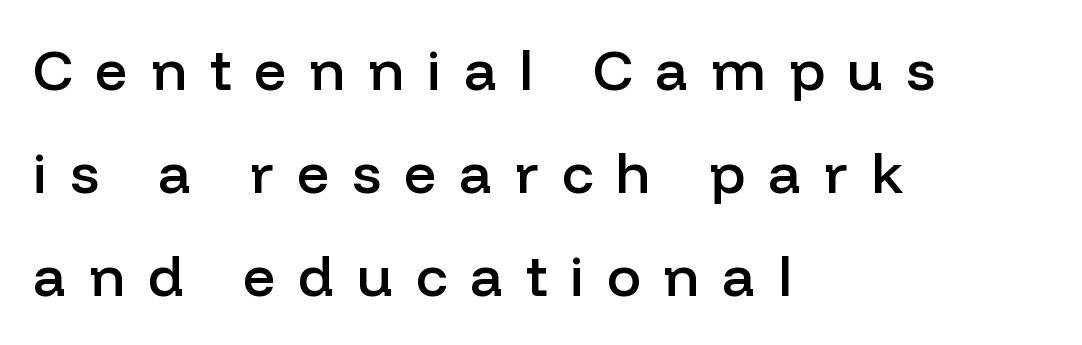
{"serif": "no", "italic": "no", "bold": "semi", "weight": "semibold", "width": "normal", "stroke_contrast": "low", "x_height": "medium", "monospaced": "no", "underline": "no", "align": "left", "line_spacing_ratio": 1.81, "letter_spacing": "wide", "letter_spacing_em": 0.4, "glyph_px": 57}
